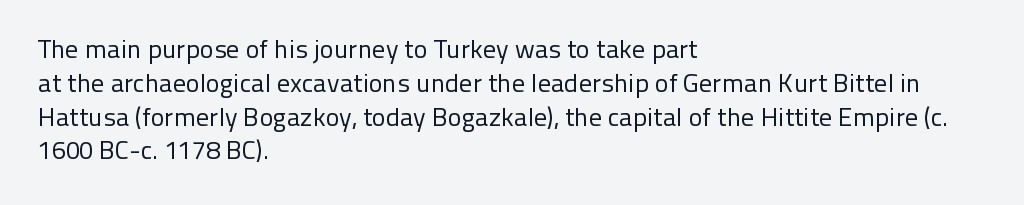
Q: Is the text bold? A: No.
Q: Is the text italic (slanted)? A: No, it is upright.
Q: Is the text underlined? A: No.
Q: How is the paragraph aligned? A: Left-aligned.
Q: Is the spacing between letters normal or unusually wide? A: Normal.
Q: Is the spacing between lines tight, normal or loose? A: Normal.
